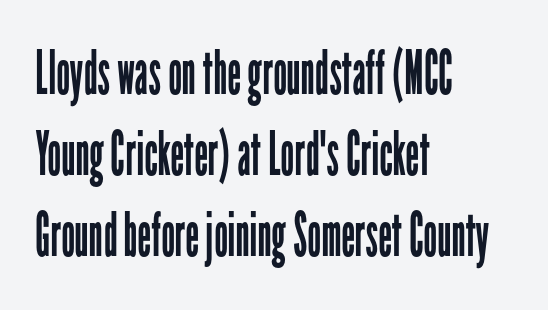
The letters stand upright; this is a roman face. Proportional: the letters do not fall into vertical columns. The lines are quadded left. These lines sit exactly where default settings would place them. Compared with typical body copy, the letter spacing here is the same. The characters are drawn with everyday or finer stroke widths.
